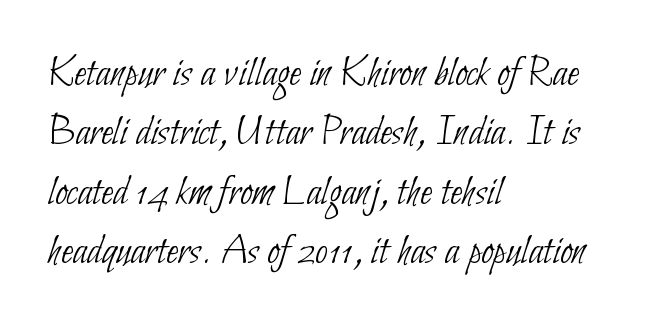
Q: Is the text bold? A: No.
Q: Is the typeface a serif or a sans-serif typeface? A: Sans-serif.
Q: Is the text underlined? A: No.
Q: How is the paragraph aligned? A: Left-aligned.
Q: Is the spacing between letters normal or unusually wide? A: Normal.
Q: Is the spacing between lines tight, normal or loose? A: Normal.
Q: Width (condensed, normal, or wide)? A: Condensed.
Q: Stroke contrast? A: Low.
Q: x-height? A: Small.
Q: Monospaced? A: No.
